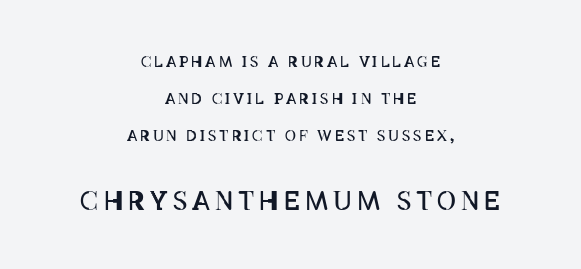
Q: Is the text bold? A: No.
Q: Is the text italic (slanted)? A: No, it is upright.
Q: Is the text underlined? A: No.
Q: How is the paragraph aligned? A: Centered.
Q: Is the spacing between letters normal or unusually wide? A: Unusually wide.
Q: Is the spacing between lines tight, normal or loose? A: Loose.
Q: Which block of text is set in a larger size, the first (top) or the second (bottom)? A: The second (bottom) one.
